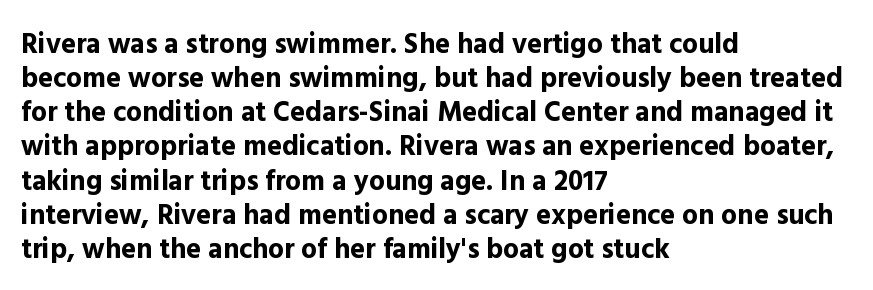
Beneath every word, the page is bare. The strokes are fattened all the way to bold. The font's upright variant was chosen for this text. The rendering uses natural spacing where letterforms have individual widths. All the whitespace from short lines collects on the right. Students, note that the glyphs here touch the page at normal intervals.
